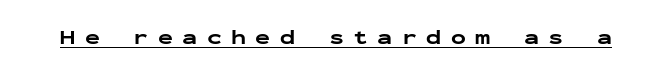
The image shows 20 px bold type, upright; set unusually wide letter spacing (+0.47 em), underlined.
